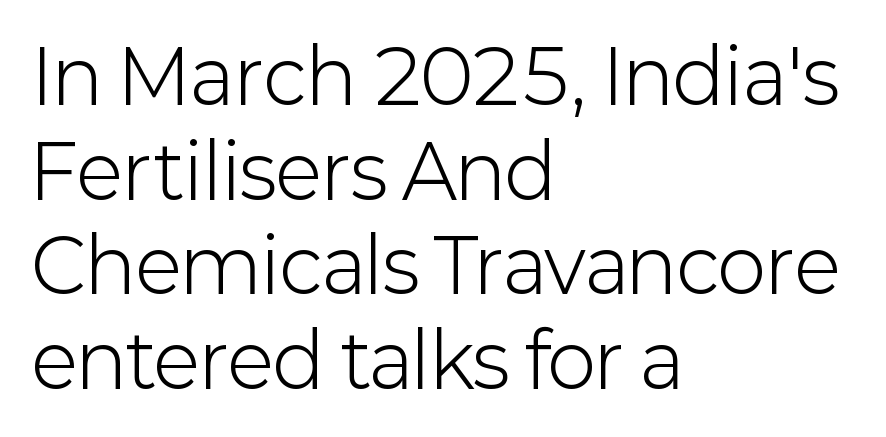
{"serif": "no", "italic": "no", "bold": "no", "weight": "light", "width": "normal", "stroke_contrast": "low", "x_height": "medium", "monospaced": "no", "underline": "no", "align": "left", "line_spacing": "normal", "line_spacing_ratio": 1.28, "letter_spacing": "normal", "letter_spacing_em": 0.0, "glyph_px": 74}
